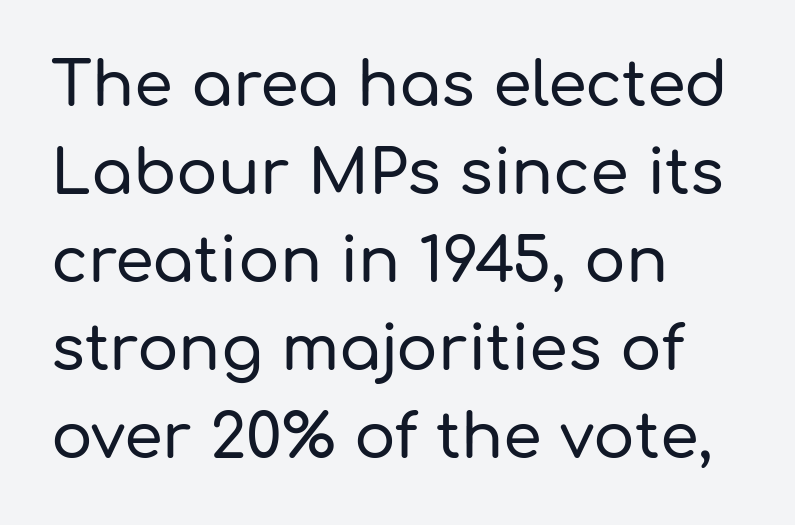
The image shows 62 px sans-serif type, upright; set left-aligned, normal line spacing (1.42x), normal letter spacing, not underlined; low stroke contrast and a medium x-height.
